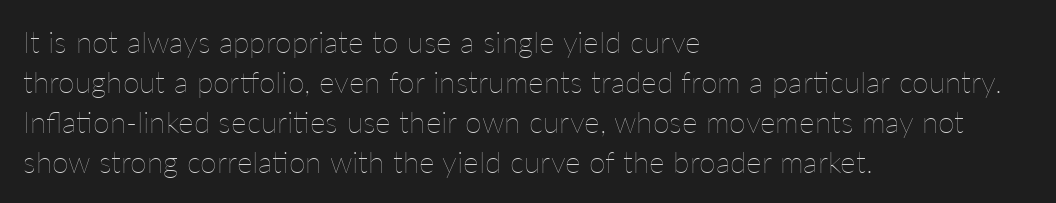
Tracking value appears to be zero — textbook default spacing. Do the characters align in a grid? No, the font is proportional. Weight class: somewhere from thin through regular. The letters stand upright; this is a roman face. The specimen omits any rule beneath the text block's lines. Quick note: interline space is typical.
